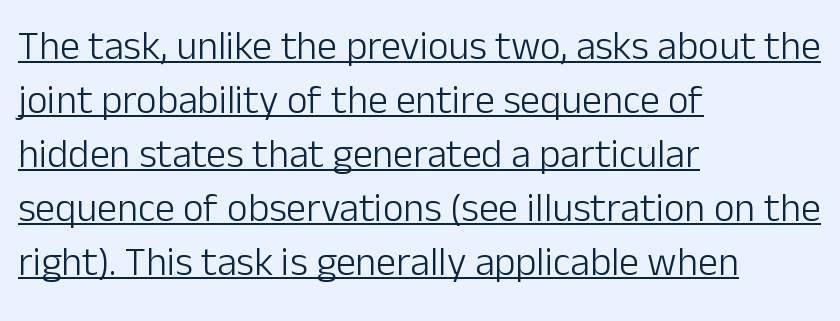
The image shows 40 px light sans-serif type, upright; set left-aligned, normal line spacing (1.35x), normal letter spacing, underlined; low stroke contrast and a medium x-height.
